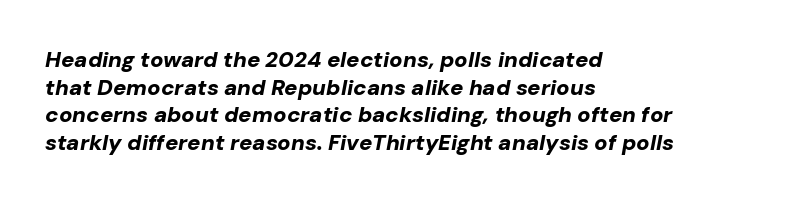
Does the weight exceed regular? Yes, all the way to bold. Regarding leading, the lines here are spaced in the standard way. Layout note: lines flush left. These lines were composed using italics. Glyph-to-glyph distance matches everyday printed text.
